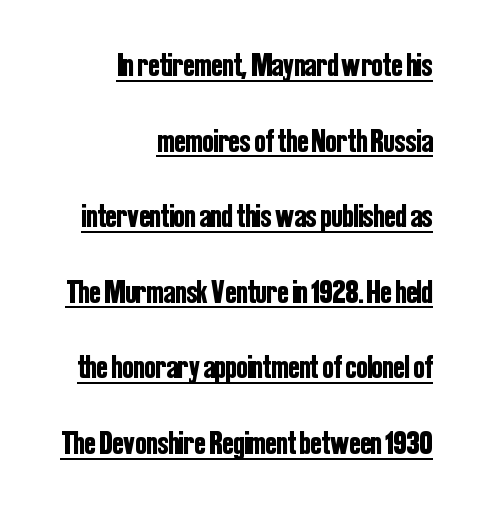
Q: Is the text italic (slanted)? A: No, it is upright.
Q: Is the typeface a serif or a sans-serif typeface? A: Sans-serif.
Q: Is the text underlined? A: Yes.
Q: How is the paragraph aligned? A: Right-aligned.
Q: Is the spacing between letters normal or unusually wide? A: Normal.
Q: Is the spacing between lines tight, normal or loose? A: Loose.
Q: Width (condensed, normal, or wide)? A: Condensed.
Q: Stroke contrast? A: Low.
Q: x-height? A: Medium.
Q: Monospaced? A: No.
